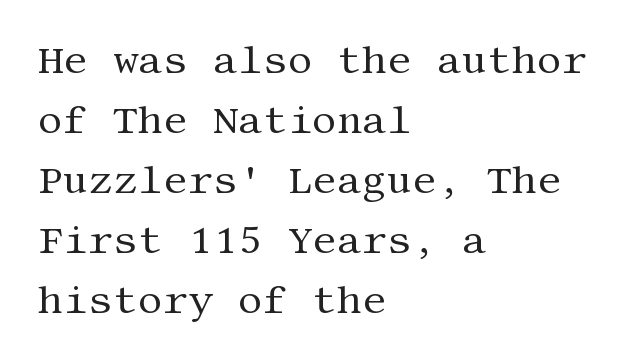
What kind of face is this? One with serifs. Notice how descenders clear the ascenders below comfortably — that's standard leading. Line starts are locked; line ends wander. Bare-footed words on every line. Is this a heavy cut? Hardly; it is regular or lighter. Spacing between characters is what you'd get straight out of the box.
